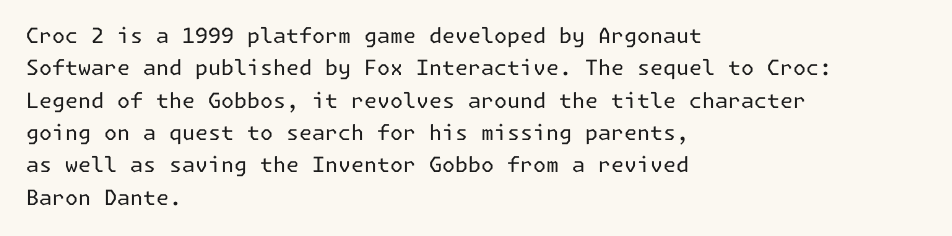
Q: Is the text bold? A: No.
Q: Is the text italic (slanted)? A: No, it is upright.
Q: Is the text underlined? A: No.
Q: How is the paragraph aligned? A: Left-aligned.
Q: Is the spacing between letters normal or unusually wide? A: Normal.
Q: Is the spacing between lines tight, normal or loose? A: Normal.
